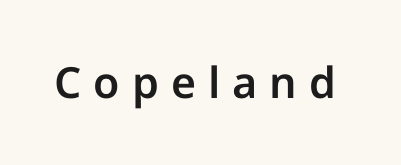
{"serif": "no", "italic": "no", "width": "normal", "stroke_contrast": "low", "x_height": "medium", "monospaced": "no", "underline": "no", "letter_spacing": "wide", "letter_spacing_em": 0.28, "glyph_px": 43}
